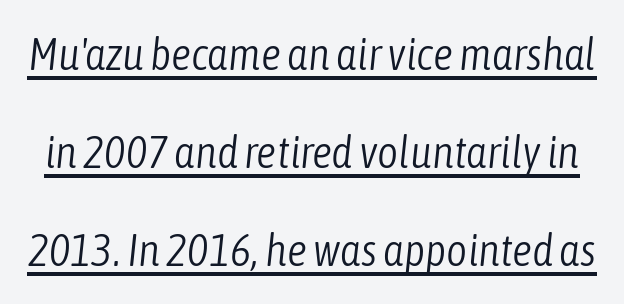
{"italic": "yes", "lean": "right", "slant_degrees": 6, "bold": "no", "weight": "light", "width": "condensed", "stroke_contrast": "low", "x_height": "medium", "monospaced": "no", "underline": "yes", "line_spacing": "loose", "line_spacing_ratio": 2.18, "letter_spacing": "normal", "letter_spacing_em": 0.0, "glyph_px": 45}
